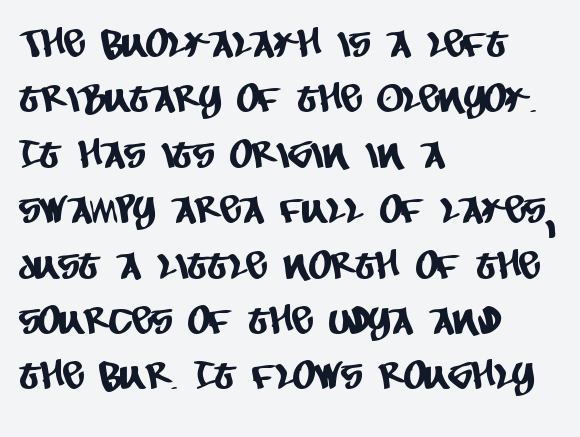
{"serif": "no", "width": "condensed", "stroke_contrast": "low", "x_height": "large", "monospaced": "no", "underline": "no", "align": "left", "line_spacing": "normal", "line_spacing_ratio": 1.42, "letter_spacing": "normal", "letter_spacing_em": 0.0, "glyph_px": 39}
